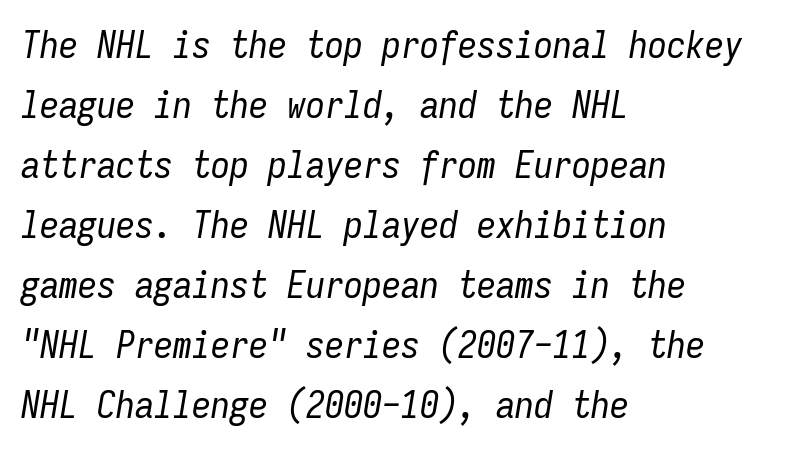
Q: Is the text bold? A: No.
Q: Is the text italic (slanted)? A: Yes, it leans right by about 9 degrees.
Q: Is the text underlined? A: No.
Q: How is the paragraph aligned? A: Left-aligned.
Q: Is the spacing between letters normal or unusually wide? A: Normal.
Q: Is the spacing between lines tight, normal or loose? A: Normal.
Q: Width (condensed, normal, or wide)? A: Condensed.
Q: Stroke contrast? A: Low.
Q: x-height? A: Medium.
Q: Monospaced? A: Yes.
